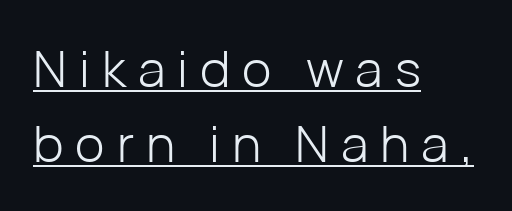
The glyphs in this specimen are sans serif. The rendering uses natural spacing where letterforms have individual widths. A typesetter would call this leading conventional body-copy spacing. The letters stand upright; this is a roman face. Caption: face not bold, strokes unweighted.
